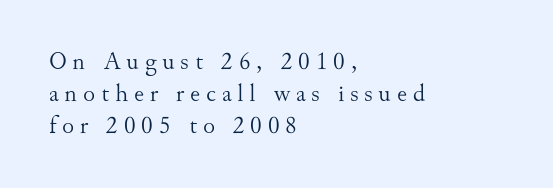
{"italic": "no", "bold": "no", "underline": "no", "align": "left", "line_spacing": "normal", "line_spacing_ratio": 1.29, "letter_spacing": "wide", "letter_spacing_em": 0.23, "glyph_px": 25}
